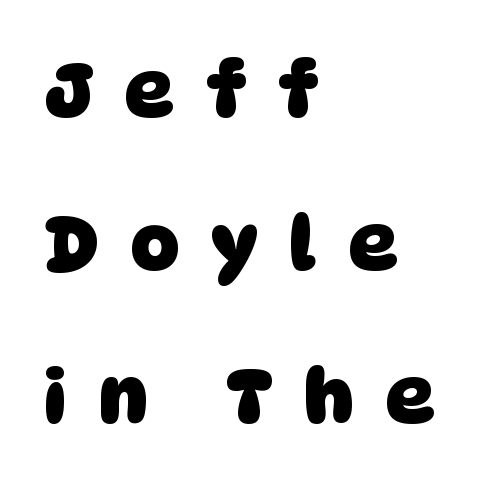
{"serif": "no", "bold": "yes", "weight": "heavy", "width": "normal", "stroke_contrast": "low", "x_height": "large", "monospaced": "no", "underline": "no", "align": "left", "line_spacing": "loose", "line_spacing_ratio": 2.04, "letter_spacing": "wide", "letter_spacing_em": 0.43, "glyph_px": 75}
